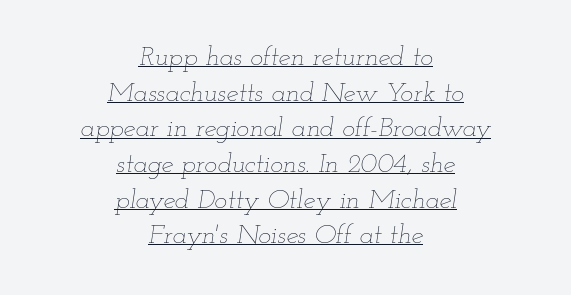
Is the type heavy? It reads as light-to-regular instead. Caption: lettering with a line underneath. Leftover space on each line is divided equally before and after the words. Evenly set lines give the paragraph a standard silhouette. Inter-character spacing is left at the font's built-in metrics. Tall strokes in this sample are angled rather than plumb.
